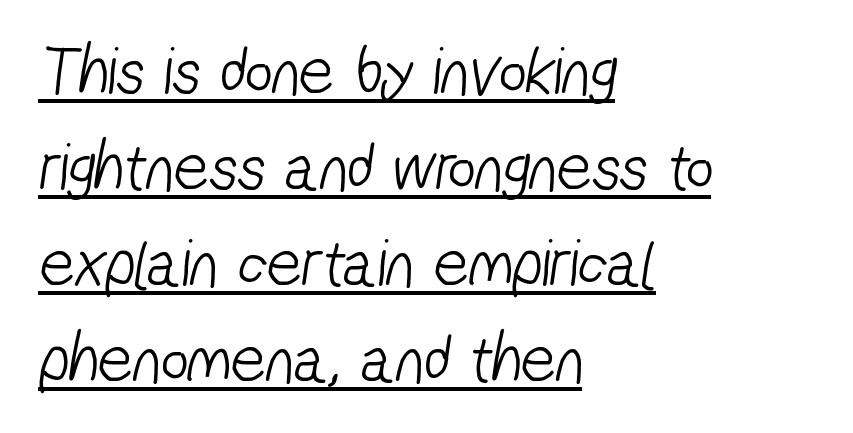
Q: Is the text bold? A: No.
Q: Is the typeface a serif or a sans-serif typeface? A: Sans-serif.
Q: Is the text underlined? A: Yes.
Q: How is the paragraph aligned? A: Left-aligned.
Q: Is the spacing between letters normal or unusually wide? A: Normal.
Q: Is the spacing between lines tight, normal or loose? A: Normal.
Q: Width (condensed, normal, or wide)? A: Condensed.
Q: Stroke contrast? A: Low.
Q: x-height? A: Medium.
Q: Monospaced? A: No.
